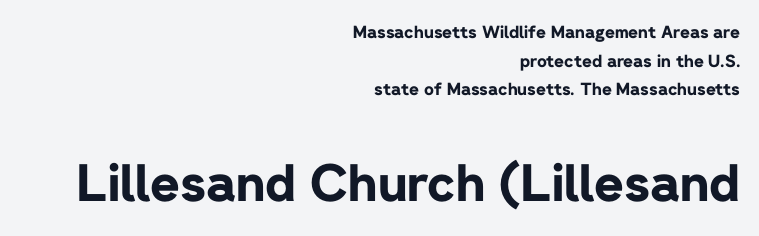
Students, observe: this is what conventionally led text looks like. The foot of each line stays bare and open. This sample uses a sans-serif face. A full-strength bold gives these letters their thick strokes. Nope, not italic — everything's standing straight.
